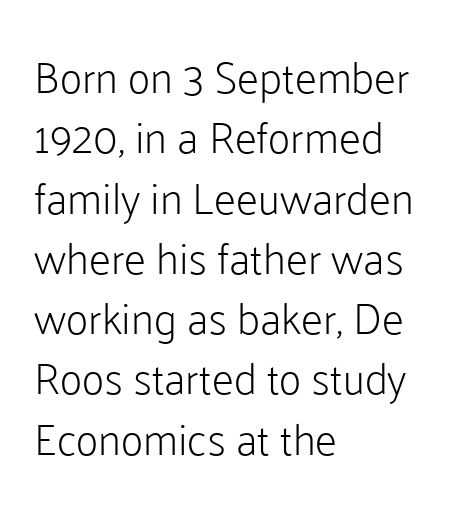
The image shows 44 px light sans-serif type, upright; set left-aligned, normal line spacing (1.37x), normal letter spacing, not underlined; low stroke contrast and a medium x-height.
